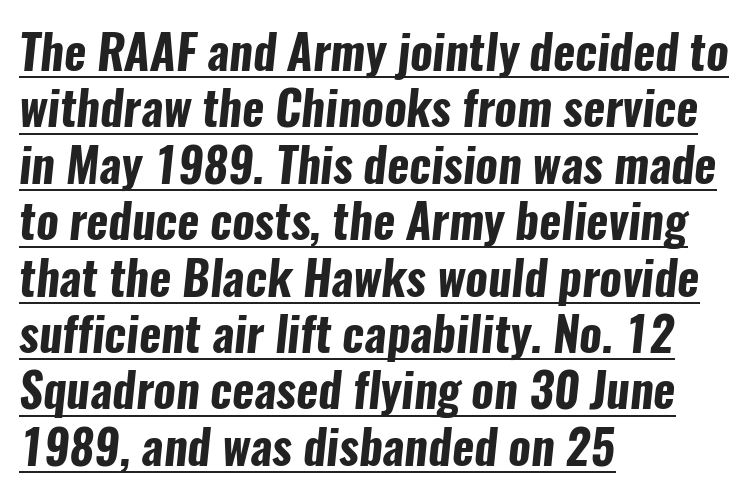
Regarding serifs, this sample does without them. Spacing verdict: proportional, widths tailored to each character. The rendering anchors every line to the left-hand side. Notice how a bar underscores the lettering throughout. Heavy, bold letterforms. In terms of letterspacing, this is plain default setting.
